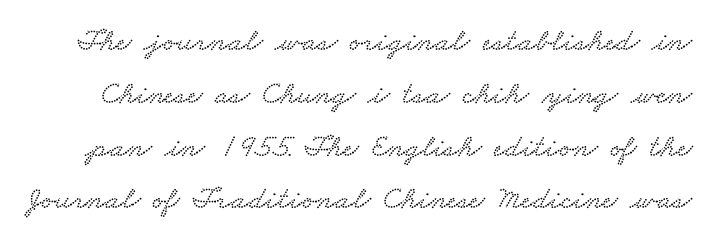
{"serif": "yes", "width": "wide", "stroke_contrast": "low", "x_height": "small", "monospaced": "no", "underline": "no", "line_spacing": "normal", "line_spacing_ratio": 1.65, "letter_spacing": "normal", "letter_spacing_em": 0.0, "glyph_px": 32}
